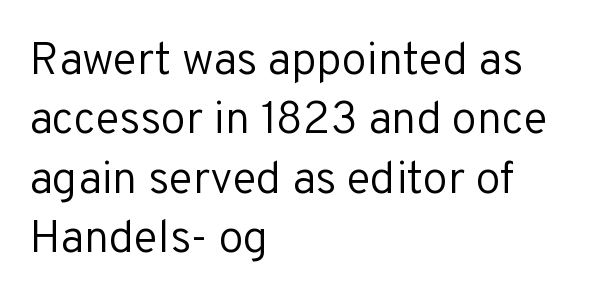
A typesetter would call this proportional, since set widths differ per character. Visually the block forms a straight wall on the left and a jagged coastline on the right. Letter spacing: default. No italicization has been applied; the sample stays upright. The foot of each line stays bare and open. The block of text has a typical density, with ordinary space between rows.
